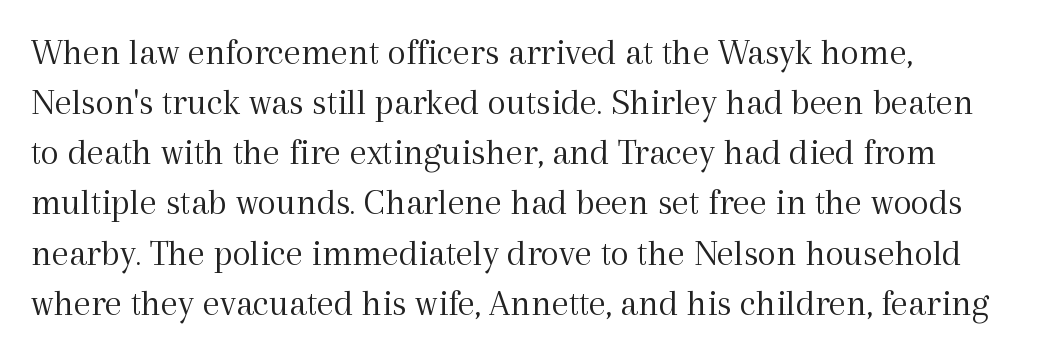
The image shows 38 px light serif type, upright; set normal line spacing (1.32x), normal letter spacing, not underlined; a medium x-height.
